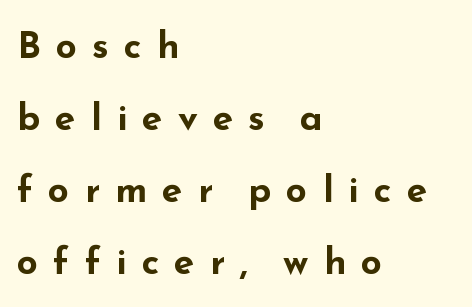
Q: Is the text bold? A: Yes.
Q: Is the text italic (slanted)? A: No, it is upright.
Q: Is the typeface a serif or a sans-serif typeface? A: Sans-serif.
Q: Is the text underlined? A: No.
Q: How is the paragraph aligned? A: Left-aligned.
Q: Is the spacing between letters normal or unusually wide? A: Unusually wide.
Q: Is the spacing between lines tight, normal or loose? A: Loose.
Q: Width (condensed, normal, or wide)? A: Wide.
Q: Stroke contrast? A: Low.
Q: x-height? A: Small.
Q: Monospaced? A: No.
